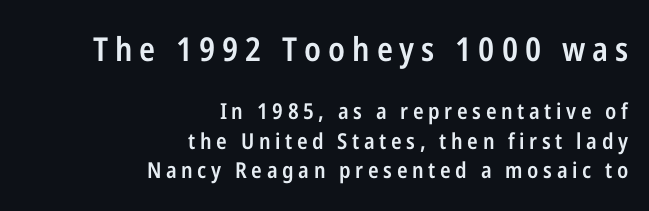
{"serif": "no", "italic": "no", "bold": "semi", "weight": "semibold", "width": "condensed", "stroke_contrast": "low", "x_height": "medium", "monospaced": "no", "underline": "no", "align": "right", "line_spacing": "normal", "line_spacing_ratio": 1.35, "letter_spacing": "wide", "letter_spacing_em": 0.21, "larger_block": "first", "size_ratio": 1.5, "glyph_px": 33}
